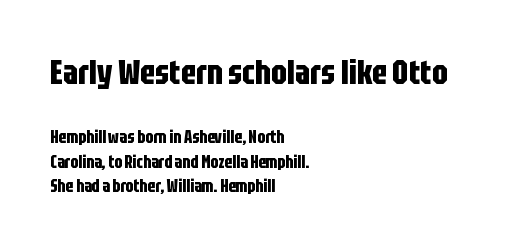
The type is set solid horizontally, with unmodified tracking. This sample uses a sans-serif face. The leading is moderate, giving the passage an even texture. Top chunk: large. Bottom chunk: small.
